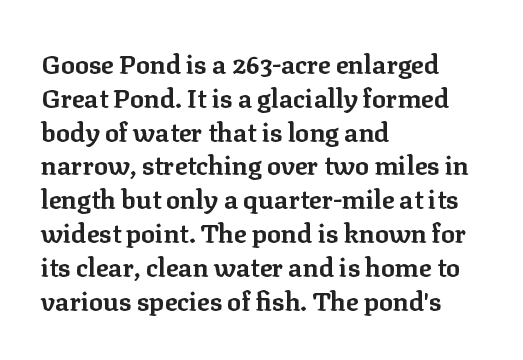
Notice how the stems are strictly vertical — no italics here. The passage shown is emphatically bold. Students, observe: this is what conventionally led text looks like. You could call the tracking neutral — neither tight nor loose. The ragged edge is on the right, which tells us the setting is flush left. Descenders are the only things crossing below the line.
